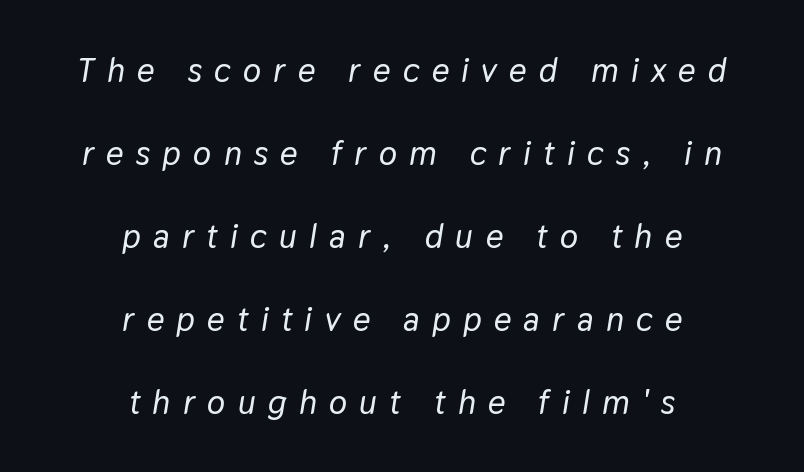
Q: Is the text italic (slanted)? A: Yes, it leans right by about 9 degrees.
Q: Is the text underlined? A: No.
Q: How is the paragraph aligned? A: Centered.
Q: Is the spacing between letters normal or unusually wide? A: Unusually wide.
Q: Is the spacing between lines tight, normal or loose? A: Loose.
Q: Width (condensed, normal, or wide)? A: Normal.
Q: Stroke contrast? A: Low.
Q: x-height? A: Medium.
Q: Monospaced? A: No.
